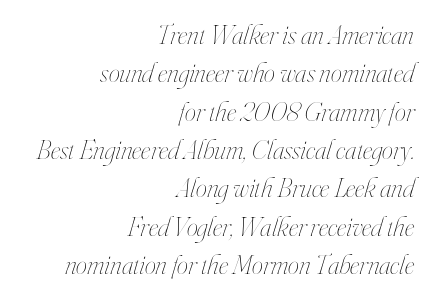
The image shows 28 px thin, condensed type, italic (leaning right); set right-aligned, normal line spacing (1.37x), normal letter spacing, not underlined; high stroke contrast and a small x-height.
